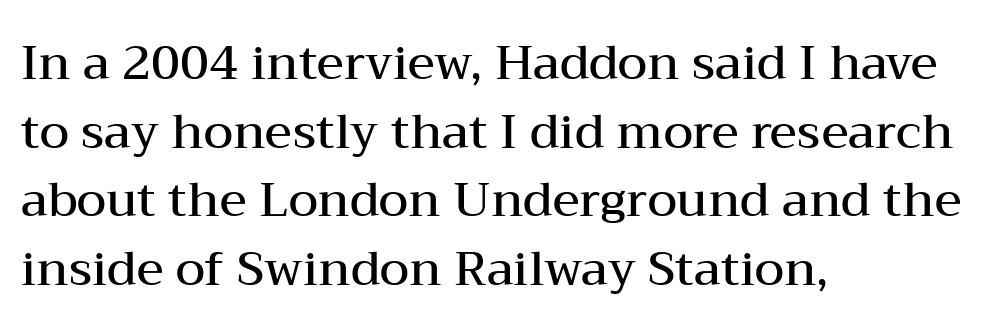
The typography opts for an upright posture over an oblique one. Here the designer chose a conventional face with non-uniform glyph widths. The letters sit at their default tracking, neither squeezed nor spread. Font category for this specimen: serif. The lines sit at an ordinary, default distance from one another.
